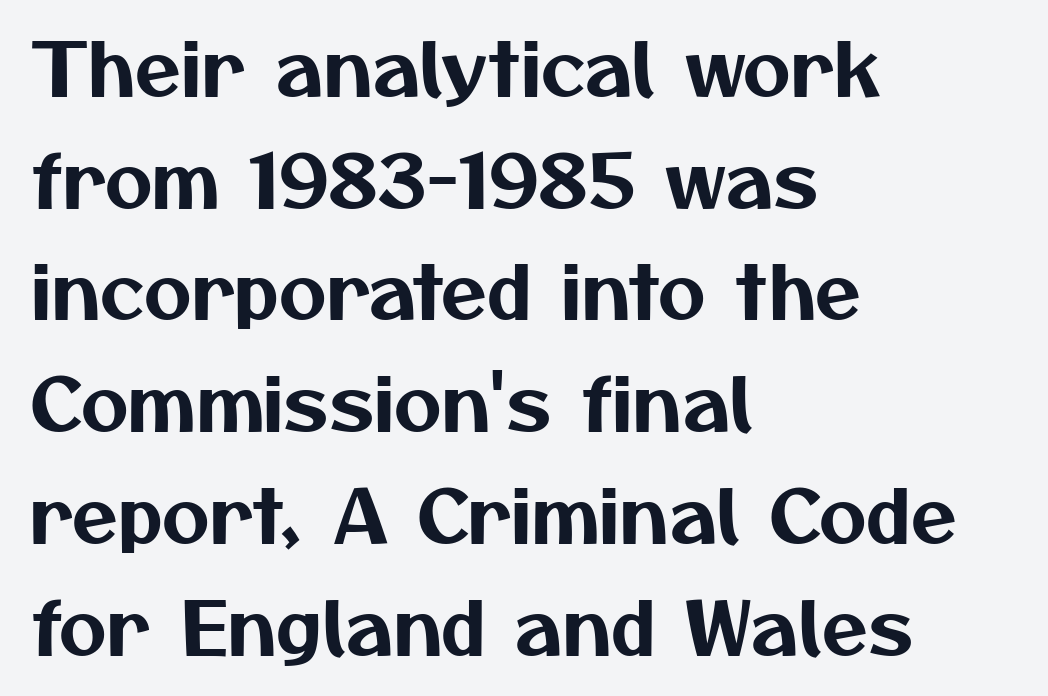
The image shows 74 px sans-serif type; set left-aligned, normal line spacing (1.51x), normal letter spacing, not underlined; medium stroke contrast and a medium x-height.
